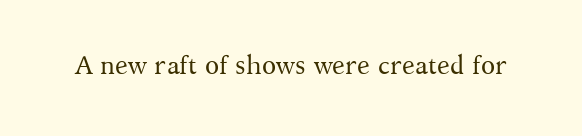
The image shows 26 px text type, upright; set normal letter spacing, not underlined.
